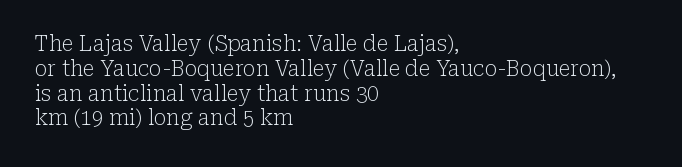
The image shows 21 px text type, upright; set left-aligned, line spacing 1.18x, normal letter spacing, not underlined.
